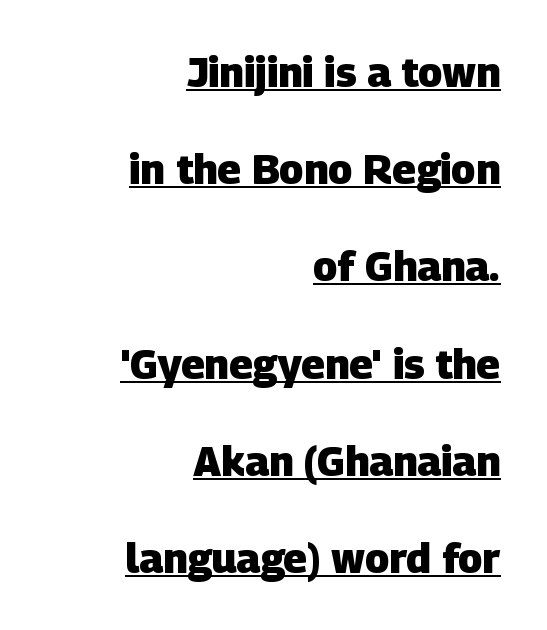
Q: Is the text bold? A: Yes.
Q: Is the typeface a serif or a sans-serif typeface? A: Sans-serif.
Q: Is the text underlined? A: Yes.
Q: How is the paragraph aligned? A: Right-aligned.
Q: Is the spacing between letters normal or unusually wide? A: Normal.
Q: Is the spacing between lines tight, normal or loose? A: Loose.
Q: Width (condensed, normal, or wide)? A: Normal.
Q: Stroke contrast? A: Low.
Q: x-height? A: Large.
Q: Monospaced? A: No.
